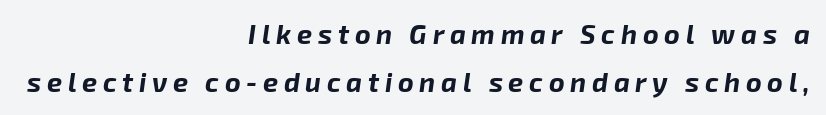
Strokes here are thick enough to call this a true bold. Does the copy run flush right? Yes — the right margin is perfectly even. Inter-character spacing is expanded well beyond the font's built-in metrics. The lettering tilts uniformly, giving the passage an italic look. The words here are not underlined.
